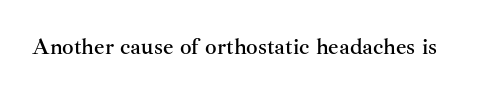
{"italic": "no", "underline": "no", "letter_spacing": "normal", "letter_spacing_em": 0.0, "glyph_px": 23}
